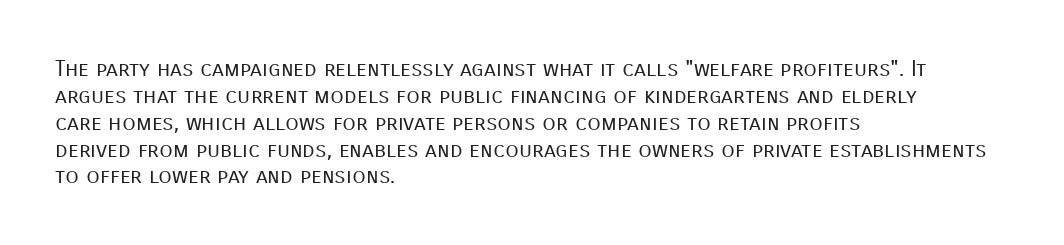
The image shows 22 px text type, upright; set left-aligned, line spacing 1.22x, normal letter spacing, not underlined.
